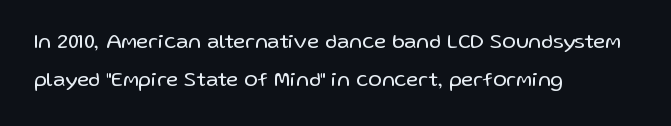
{"italic": "no", "bold": "no", "underline": "no", "align": "left", "line_spacing_ratio": 1.83, "letter_spacing": "normal", "letter_spacing_em": 0.0, "glyph_px": 21}
